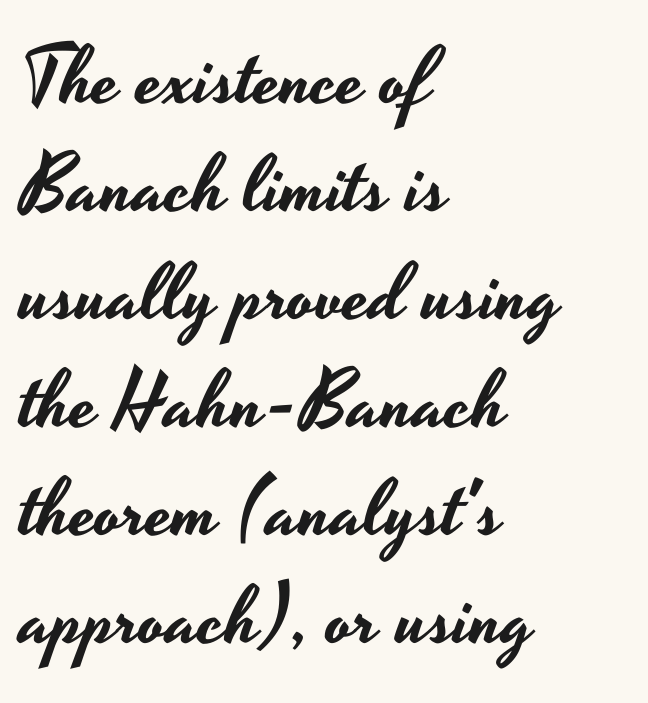
Q: Is the text italic (slanted)? A: Yes.
Q: Is the typeface a serif or a sans-serif typeface? A: Sans-serif.
Q: Is the text underlined? A: No.
Q: How is the paragraph aligned? A: Left-aligned.
Q: Is the spacing between letters normal or unusually wide? A: Normal.
Q: Is the spacing between lines tight, normal or loose? A: Normal.
Q: Width (condensed, normal, or wide)? A: Wide.
Q: Stroke contrast? A: Low.
Q: x-height? A: Small.
Q: Monospaced? A: No.
